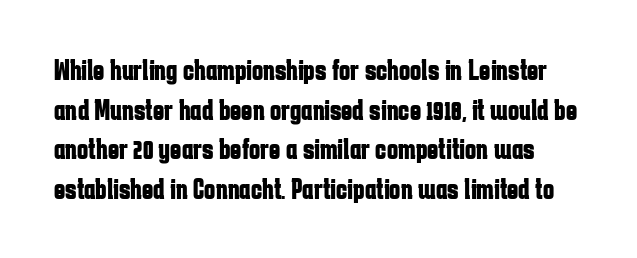
The image shows 30 px bold, condensed sans-serif type, upright; set normal line spacing (1.32x), normal letter spacing, not underlined; low stroke contrast and a medium x-height.
